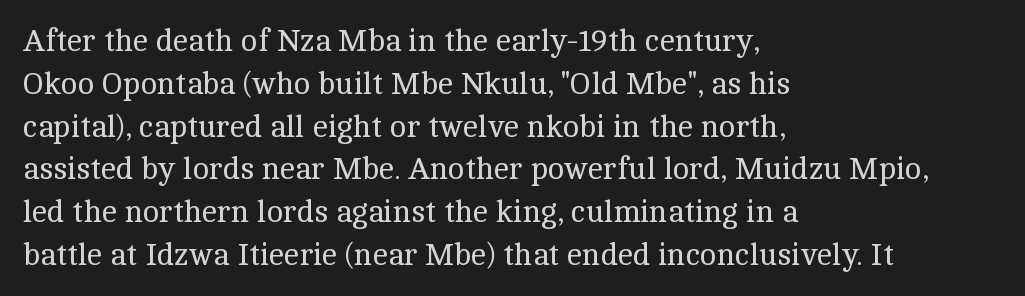
Q: Is the text bold? A: No.
Q: Is the text italic (slanted)? A: No, it is upright.
Q: Is the typeface a serif or a sans-serif typeface? A: Serif.
Q: Is the text underlined? A: No.
Q: How is the paragraph aligned? A: Left-aligned.
Q: Is the spacing between letters normal or unusually wide? A: Normal.
Q: Is the spacing between lines tight, normal or loose? A: Normal.
Q: Width (condensed, normal, or wide)? A: Normal.
Q: x-height? A: Medium.
Q: Monospaced? A: No.
